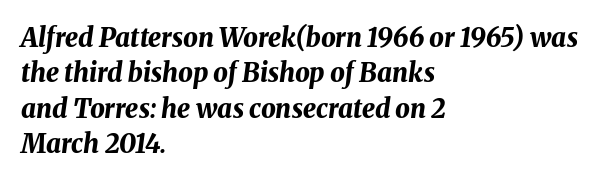
{"italic": "yes", "lean": "right", "slant_degrees": 8, "bold": "yes", "underline": "no", "align": "left", "line_spacing": "normal", "line_spacing_ratio": 1.36, "letter_spacing": "normal", "letter_spacing_em": 0.0, "glyph_px": 26}
